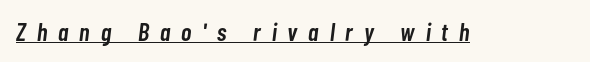
Q: Is the text bold? A: Semi-bold.
Q: Is the text italic (slanted)? A: Yes, it leans right by about 7 degrees.
Q: Is the text underlined? A: Yes.
Q: Is the spacing between letters normal or unusually wide? A: Unusually wide.
